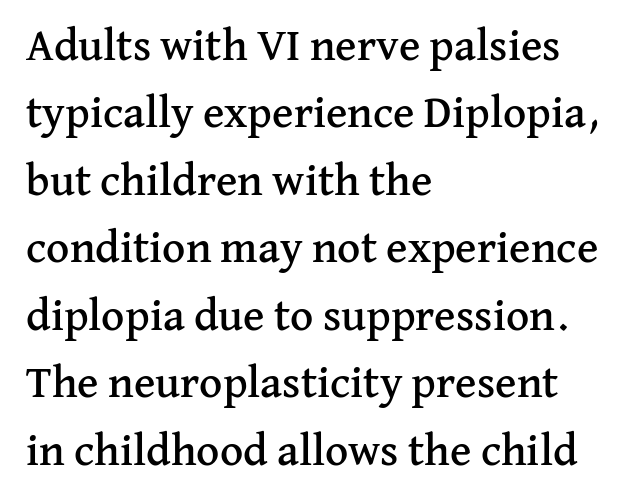
The image shows 45 px serif type, upright; set left-aligned, normal line spacing (1.5x), normal letter spacing, not underlined; medium stroke contrast and a medium x-height.
